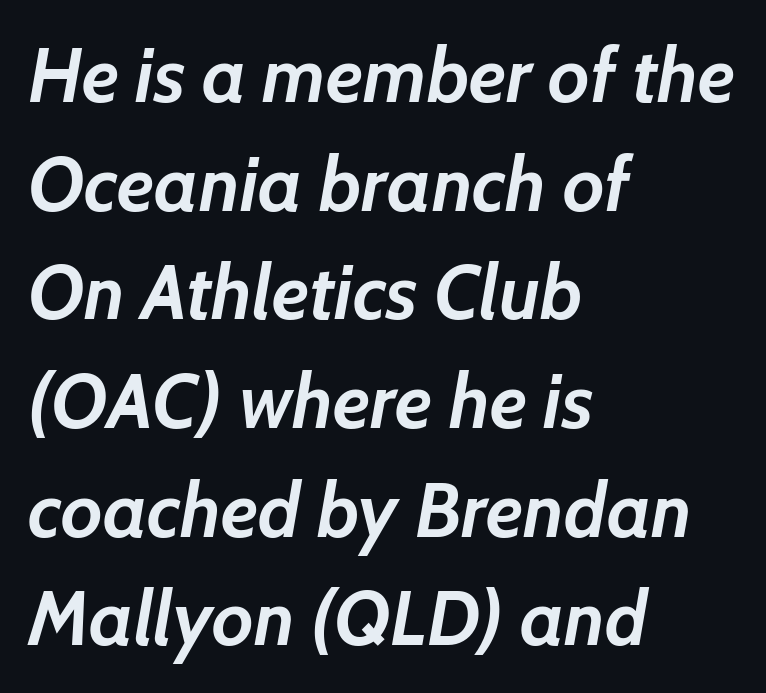
Q: Is the text bold? A: Yes.
Q: Is the text italic (slanted)? A: Yes, it leans right by about 7 degrees.
Q: Is the text underlined? A: No.
Q: How is the paragraph aligned? A: Left-aligned.
Q: Is the spacing between letters normal or unusually wide? A: Normal.
Q: Is the spacing between lines tight, normal or loose? A: Normal.
Q: Width (condensed, normal, or wide)? A: Normal.
Q: Stroke contrast? A: Low.
Q: x-height? A: Medium.
Q: Monospaced? A: No.
